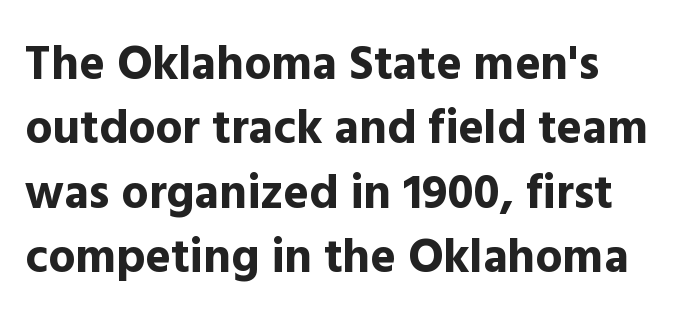
Q: Is the text bold? A: Yes.
Q: Is the text italic (slanted)? A: No, it is upright.
Q: Is the typeface a serif or a sans-serif typeface? A: Sans-serif.
Q: Is the text underlined? A: No.
Q: Is the spacing between letters normal or unusually wide? A: Normal.
Q: Is the spacing between lines tight, normal or loose? A: Normal.
Q: Width (condensed, normal, or wide)? A: Normal.
Q: x-height? A: Medium.
Q: Monospaced? A: No.
